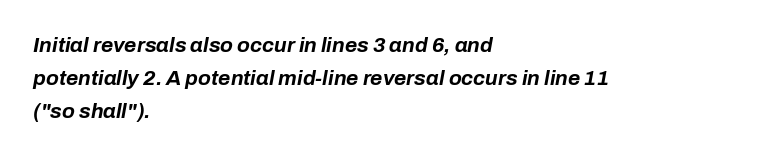
The image shows 21 px bold type, italic (leaning right); set left-aligned, normal line spacing (1.58x), normal letter spacing, not underlined.
